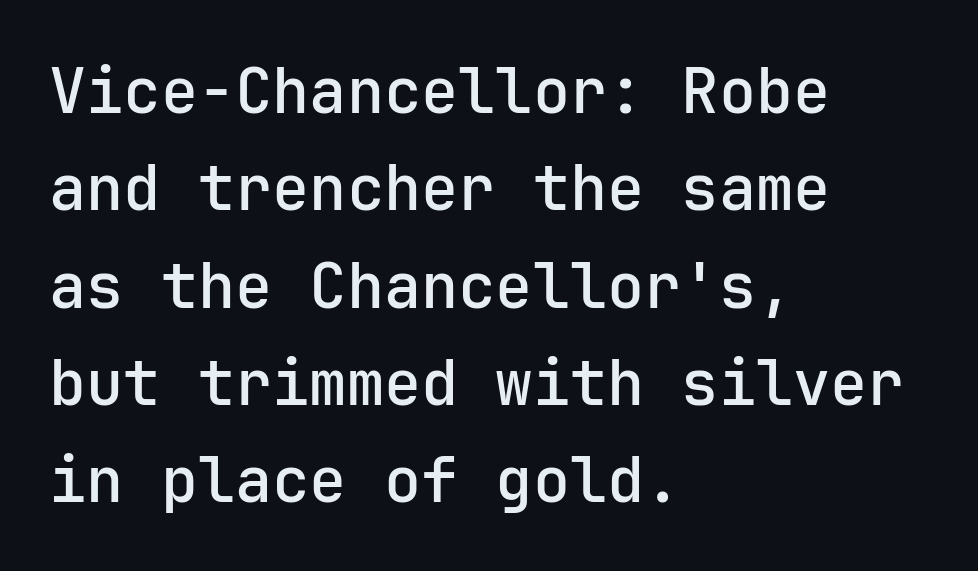
Q: Is the text italic (slanted)? A: No, it is upright.
Q: Is the typeface a serif or a sans-serif typeface? A: Sans-serif.
Q: Is the text underlined? A: No.
Q: How is the paragraph aligned? A: Left-aligned.
Q: Is the spacing between letters normal or unusually wide? A: Normal.
Q: Is the spacing between lines tight, normal or loose? A: Normal.
Q: Width (condensed, normal, or wide)? A: Normal.
Q: Stroke contrast? A: Low.
Q: x-height? A: Medium.
Q: Monospaced? A: Yes.
